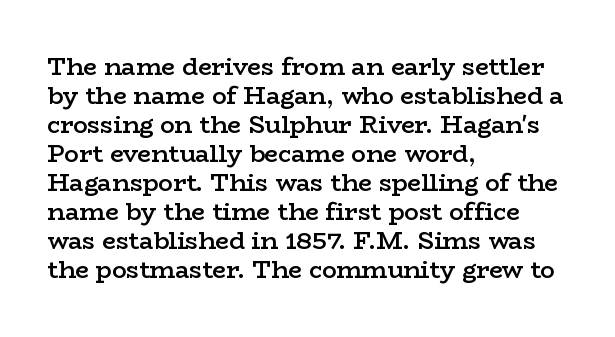
A fair bit of extra ink — the face is semibold, not bold. Reading down the block, your eye returns to a fixed left position each line. Style check: upright. Compared with typical body copy, the letter spacing here is the same. The passage shown is not underscored anywhere.
